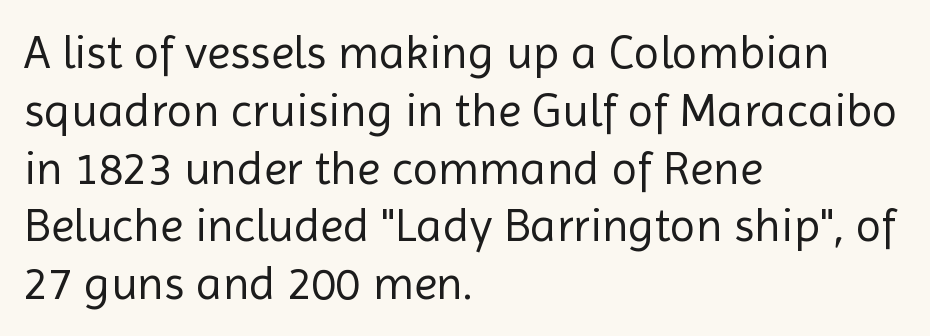
Counters stay open thanks to moderate or lighter strokes. The characters display no serif detailing; their extremities are plain. Letters rest on an invisible, unmarked baseline. In terms of letterspacing, this is plain default setting. A roman cut, with each character standing at attention. A typesetter would call this proportional, since set widths differ per character.
